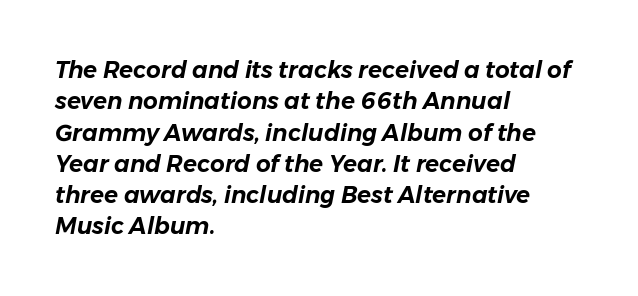
Does the lettering tilt? It does — this is italic. Successive baselines arrive at the customary interval. Honestly, there is no underline to notice here at all. Caption: multi-line text, flush left, ragged right. Here the glyphs are tracked normally, forming tight word shapes.
